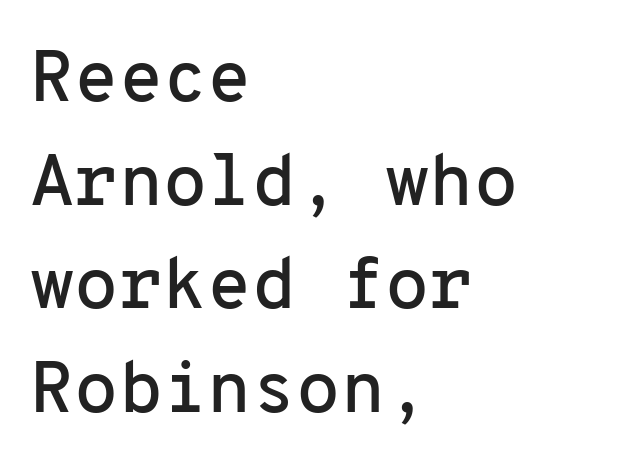
The image shows 72 px sans-serif type, upright, monospaced; set left-aligned, normal line spacing (1.44x), normal letter spacing, not underlined; low stroke contrast and a medium x-height.
